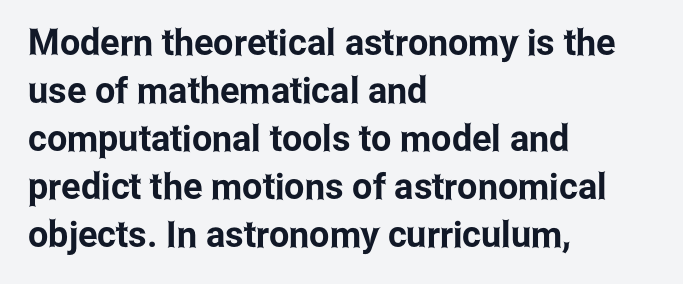
Looks like regular typesetting: each glyph gets only the width it needs. The strip under each line holds only bare page. In terms of leading, this rendering sits right in the middle. Every row of glyphs begins at an identical x-position on the left.
